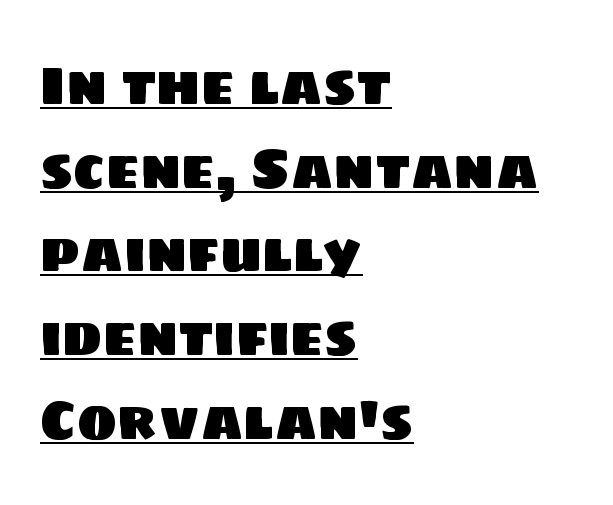
Looks like regular typesetting: each glyph gets only the width it needs. Underline: present. Regarding leading, the lines here are spaced in the standard way. Typographically, this falls in the sans-serif category. Every row of glyphs begins at an identical x-position on the left.
